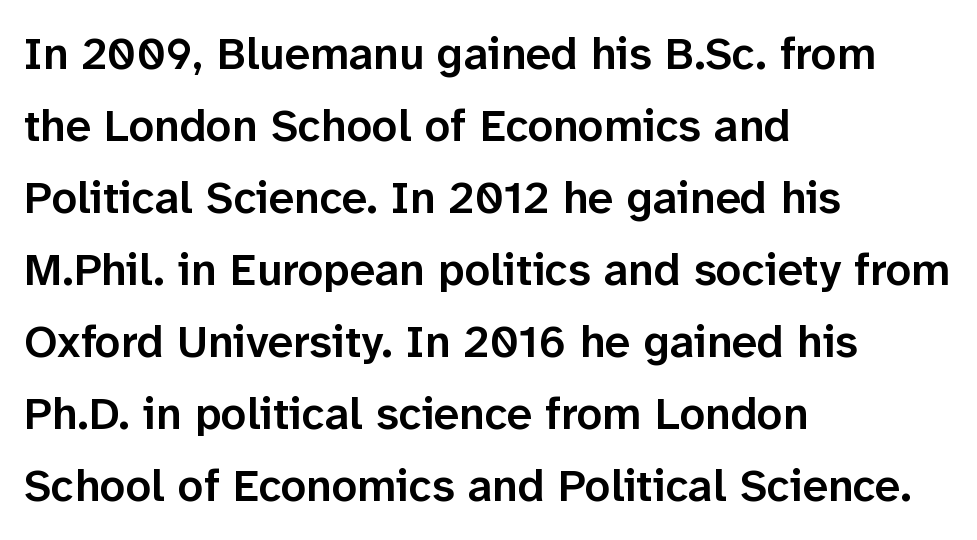
Tall strokes in this sample are plumb rather than angled. Inter-character spacing is left at the font's built-in metrics. The rag falls on the right side of this text block. Summary of vertical rhythm: regular, with standard interline spacing. Font category for this specimen: sans-serif. A typesetter would call this proportional, since set widths differ per character.
